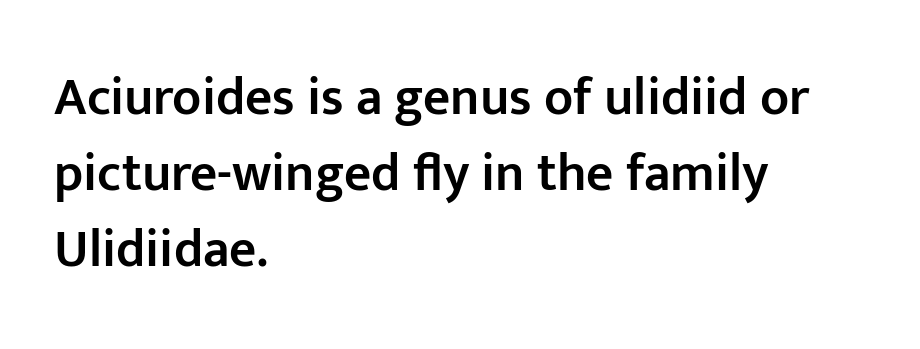
{"serif": "no", "italic": "no", "bold": "semi", "weight": "semibold", "width": "normal", "stroke_contrast": "low", "x_height": "medium", "monospaced": "no", "underline": "no", "align": "left", "line_spacing": "normal", "line_spacing_ratio": 1.43, "letter_spacing": "normal", "letter_spacing_em": 0.0, "glyph_px": 53}
